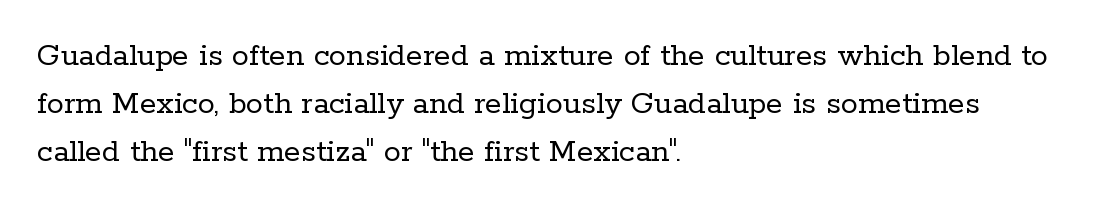
{"serif": "yes", "italic": "no", "bold": "no", "weight": "regular", "width": "normal", "stroke_contrast": "low", "x_height": "medium", "monospaced": "no", "underline": "no", "align": "left", "line_spacing": "normal", "line_spacing_ratio": 1.41, "letter_spacing": "normal", "letter_spacing_em": 0.0, "glyph_px": 34}
